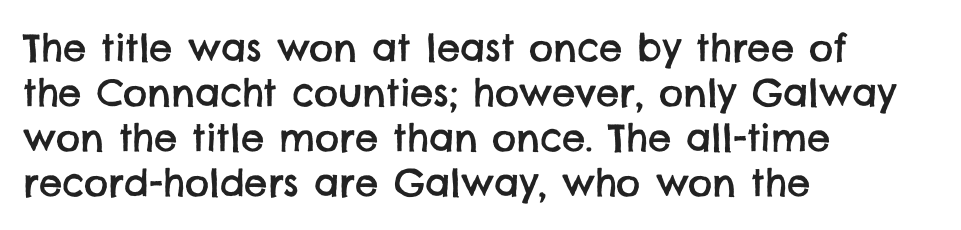
{"serif": "no", "width": "normal", "stroke_contrast": "low", "x_height": "large", "monospaced": "no", "underline": "no", "align": "left", "line_spacing_ratio": 1.22, "letter_spacing": "normal", "letter_spacing_em": 0.0, "glyph_px": 37}
